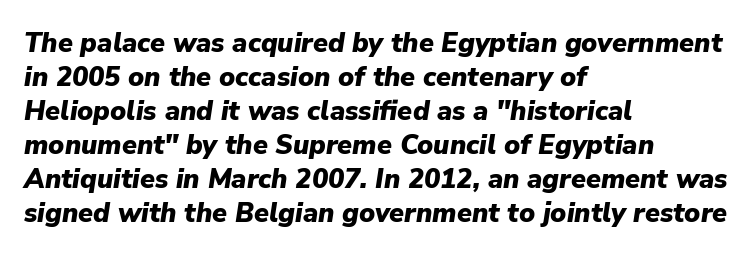
The image shows 27 px bold type, italic (leaning right); set left-aligned, normal line spacing (1.26x), normal letter spacing, not underlined.
